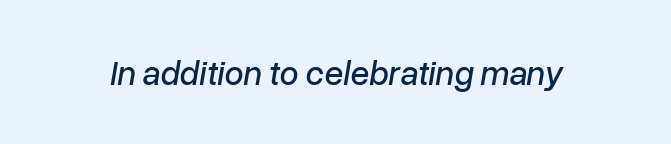
{"italic": "yes", "lean": "right", "slant_degrees": 10, "width": "normal", "stroke_contrast": "low", "x_height": "medium", "monospaced": "no", "underline": "no", "letter_spacing": "normal", "letter_spacing_em": 0.0, "glyph_px": 34}
